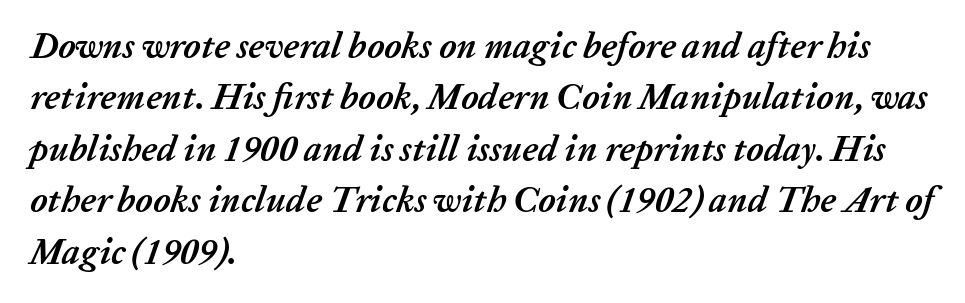
{"italic": "yes", "lean": "right", "slant_degrees": 20, "bold": "yes", "weight": "semibold", "width": "normal", "stroke_contrast": "low", "x_height": "medium", "monospaced": "no", "underline": "no", "align": "left", "line_spacing": "normal", "line_spacing_ratio": 1.43, "letter_spacing": "normal", "letter_spacing_em": 0.0, "glyph_px": 36}
